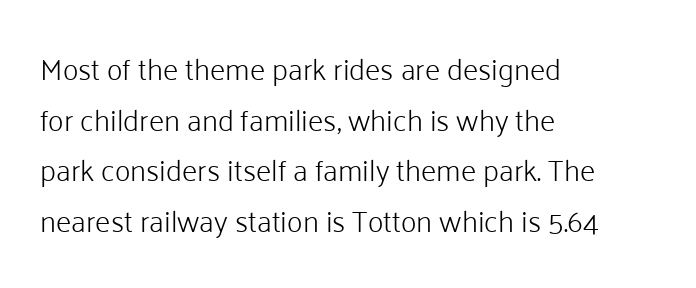
{"serif": "no", "italic": "no", "bold": "no", "weight": "light", "width": "normal", "stroke_contrast": "low", "x_height": "medium", "monospaced": "no", "underline": "no", "align": "left", "line_spacing": "normal", "line_spacing_ratio": 1.69, "letter_spacing": "normal", "letter_spacing_em": 0.0, "glyph_px": 30}
